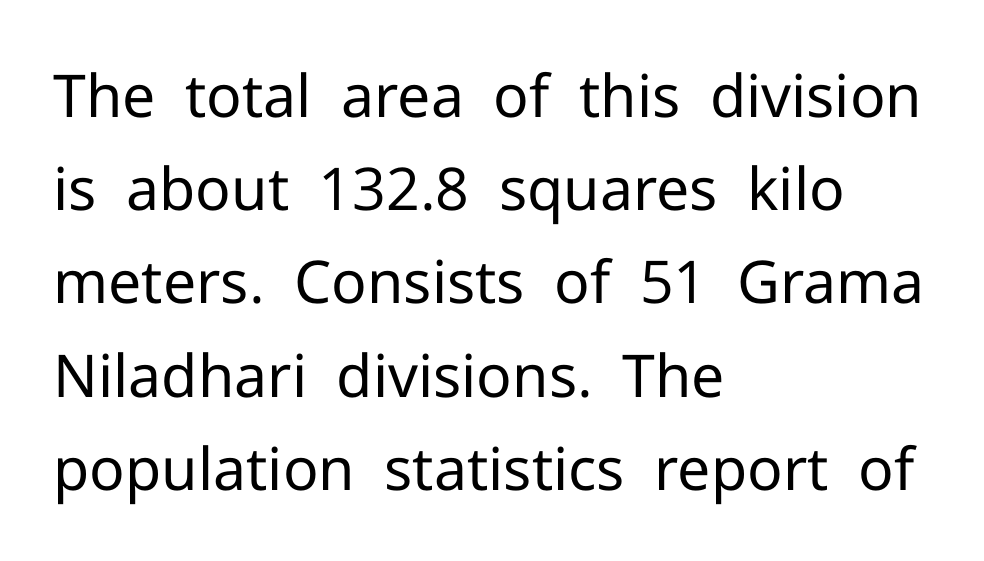
The image shows 59 px regular-weight sans-serif type, upright; set left-aligned, normal line spacing (1.58x), normal letter spacing, not underlined; low stroke contrast and a medium x-height.
